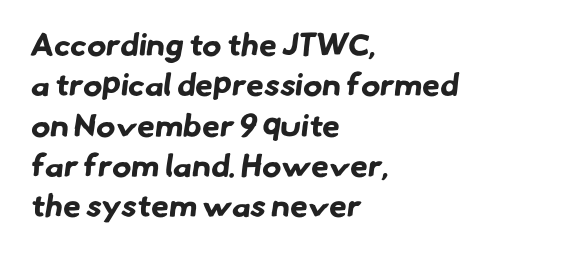
The image shows 32 px bold sans-serif type; set left-aligned, normal line spacing (1.26x), normal letter spacing, not underlined; low stroke contrast and a small x-height.
